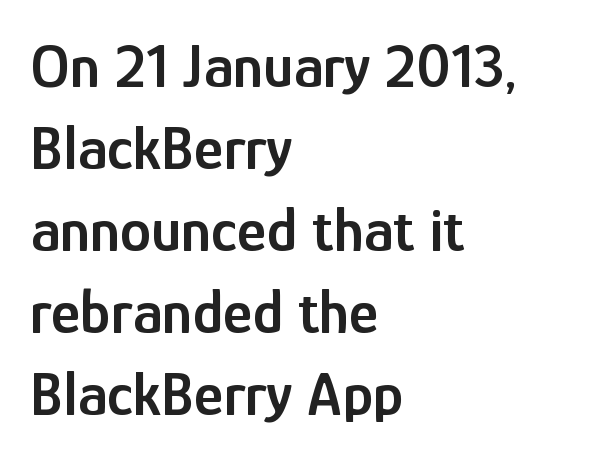
The rendering uses natural spacing where letterforms have individual widths. You can tell from the bare stems that sans-serif type was used. Regarding leading, the lines here are spaced in the standard way. Horizontally, the lines are justified to the leading edge only. The letters stand straight up with perfectly vertical stems.
